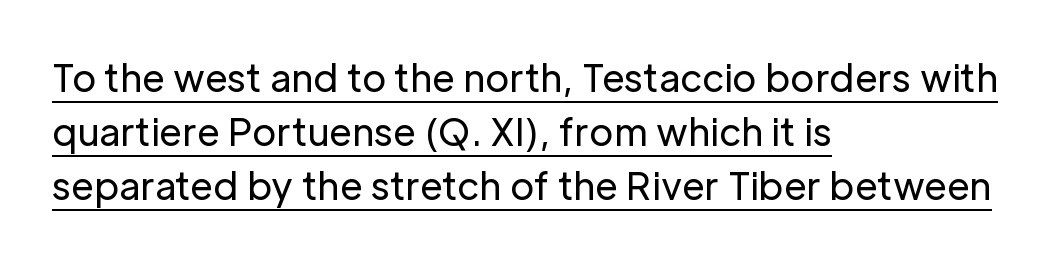
The image shows 37 px regular-weight sans-serif type, upright; set left-aligned, normal line spacing (1.46x), normal letter spacing, underlined; low stroke contrast and a medium x-height.
